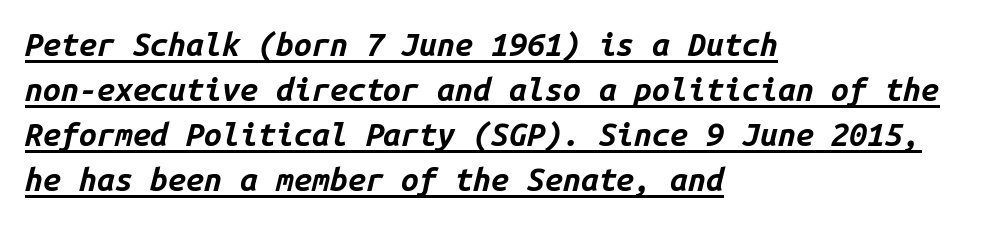
Q: Is the text bold? A: Yes.
Q: Is the text italic (slanted)? A: Yes, it leans right by about 14 degrees.
Q: Is the text underlined? A: Yes.
Q: How is the paragraph aligned? A: Left-aligned.
Q: Is the spacing between letters normal or unusually wide? A: Normal.
Q: Is the spacing between lines tight, normal or loose? A: Normal.
Q: Width (condensed, normal, or wide)? A: Normal.
Q: Stroke contrast? A: Low.
Q: x-height? A: Medium.
Q: Monospaced? A: Yes.
